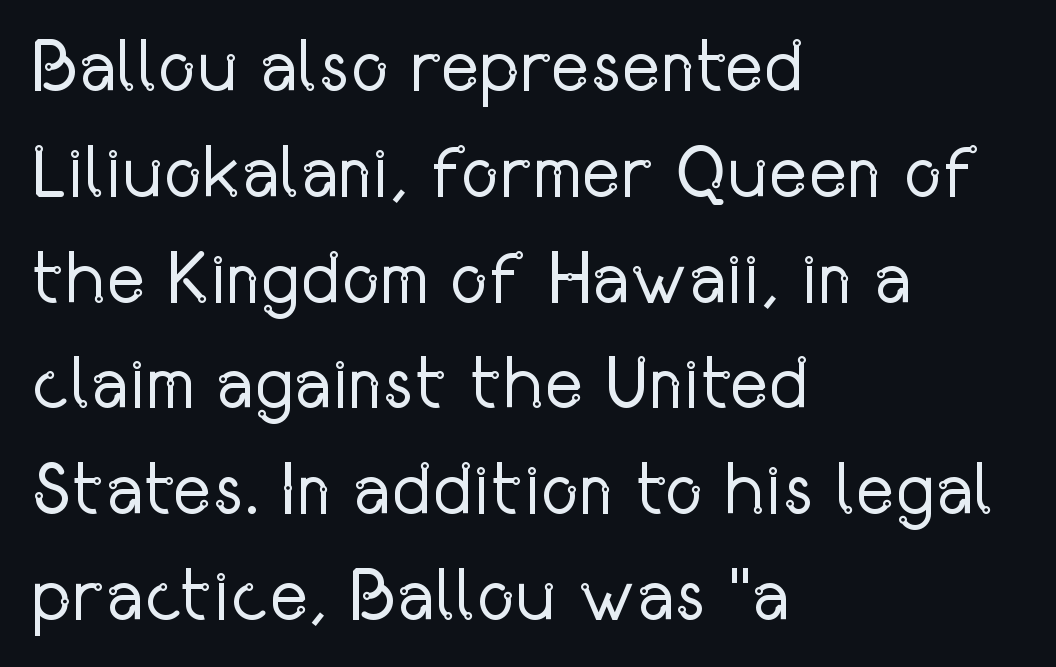
The image shows 74 px regular-weight, condensed sans-serif type, upright; set left-aligned, normal line spacing (1.43x), normal letter spacing, not underlined; low stroke contrast and a medium x-height.
